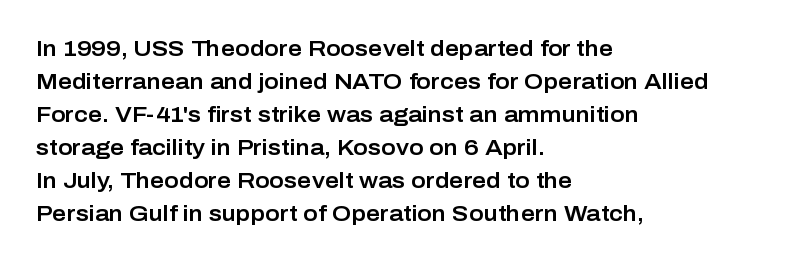
A clean baseline with only descenders dipping below it. Standard letterfit; no display-style spreading of the glyphs. Notice how descenders clear the ascenders below comfortably — that's standard leading. It's the straight-up-and-down kind of type. Does the copy run flush right? No — it runs flush left.
